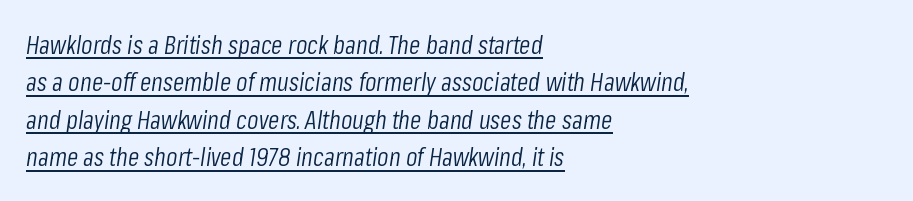
Is this a heavy cut? Hardly; it is regular or lighter. Every row of glyphs begins at an identical x-position on the left. Posture: slanted. The type is set solid horizontally, with unmodified tracking. The string is rendered with underlining switched on. Summary of vertical rhythm: regular, with standard interline spacing.
